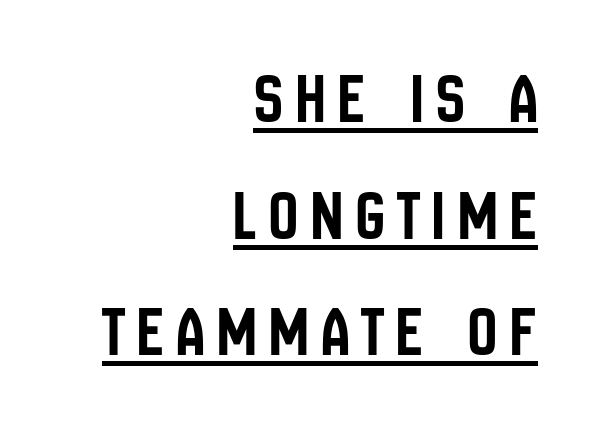
The image shows 72 px condensed sans-serif type, upright; set right-aligned, normal line spacing (1.62x), underlined; low stroke contrast and a large x-height.
